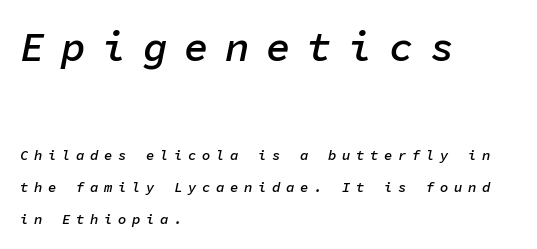
Q: Is the text bold? A: Semi-bold.
Q: Is the text italic (slanted)? A: Yes, it leans right by about 11 degrees.
Q: Is the text underlined? A: No.
Q: How is the paragraph aligned? A: Left-aligned.
Q: Is the spacing between letters normal or unusually wide? A: Unusually wide.
Q: Is the spacing between lines tight, normal or loose? A: Loose.
Q: Which block of text is set in a larger size, the first (top) or the second (bottom)? A: The first (top) one.
Q: Width (condensed, normal, or wide)? A: Normal.
Q: Stroke contrast? A: Low.
Q: x-height? A: Medium.
Q: Monospaced? A: Yes.
